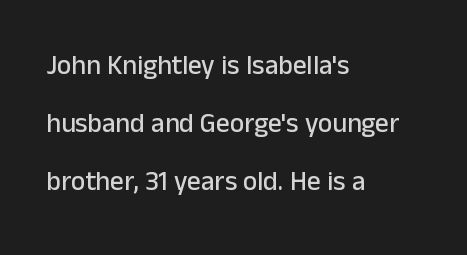
Q: Is the text italic (slanted)? A: No, it is upright.
Q: Is the text underlined? A: No.
Q: How is the paragraph aligned? A: Left-aligned.
Q: Is the spacing between letters normal or unusually wide? A: Normal.
Q: Is the spacing between lines tight, normal or loose? A: Loose.
